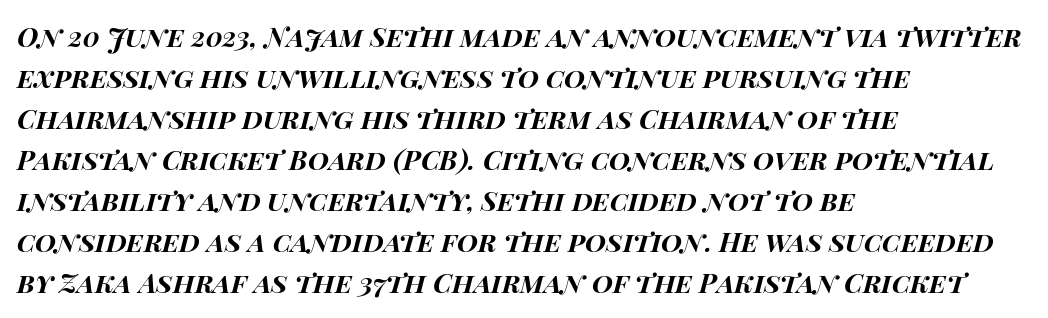
The passage shown is not underscored anywhere. Every letter is thick-stroked: bold, no question. Visually the block forms a straight wall on the left and a jagged coastline on the right. Characters follow at the spacing the type designer built in. A typesetter would mark this as italic.
